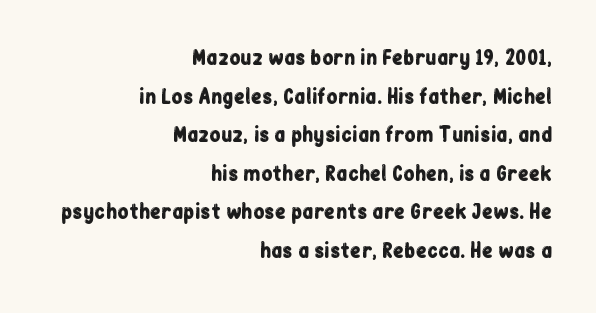
The image shows 20 px text type, upright; set right-aligned, loose line spacing (1.93x), normal letter spacing, not underlined.
